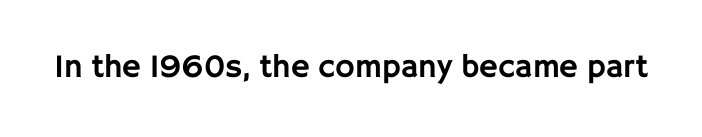
The image shows 33 px sans-serif type, upright; set normal letter spacing, not underlined; low stroke contrast and a large x-height.
